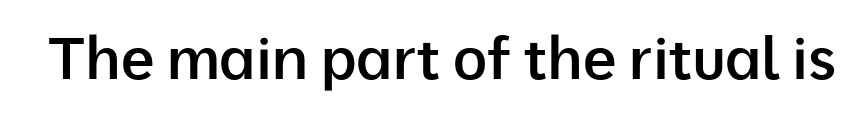
Q: Is the text bold? A: Semi-bold.
Q: Is the text italic (slanted)? A: No, it is upright.
Q: Is the typeface a serif or a sans-serif typeface? A: Sans-serif.
Q: Is the text underlined? A: No.
Q: Is the spacing between letters normal or unusually wide? A: Normal.
Q: Width (condensed, normal, or wide)? A: Normal.
Q: Stroke contrast? A: Low.
Q: x-height? A: Medium.
Q: Monospaced? A: No.
